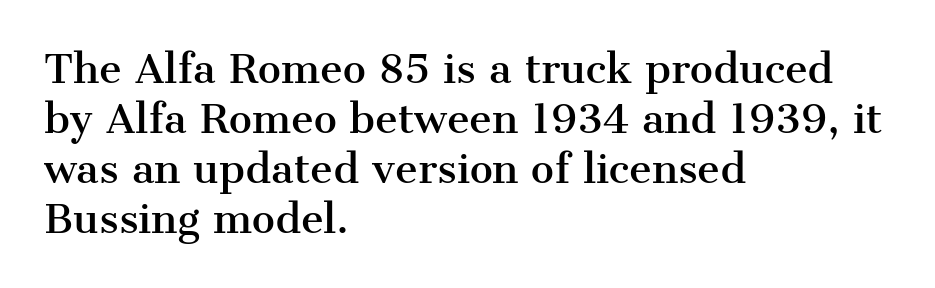
Q: Is the text italic (slanted)? A: No, it is upright.
Q: Is the typeface a serif or a sans-serif typeface? A: Serif.
Q: Is the text underlined? A: No.
Q: How is the paragraph aligned? A: Left-aligned.
Q: Is the spacing between letters normal or unusually wide? A: Normal.
Q: Is the spacing between lines tight, normal or loose? A: Normal.
Q: Width (condensed, normal, or wide)? A: Normal.
Q: Stroke contrast? A: Medium.
Q: x-height? A: Medium.
Q: Monospaced? A: No.
